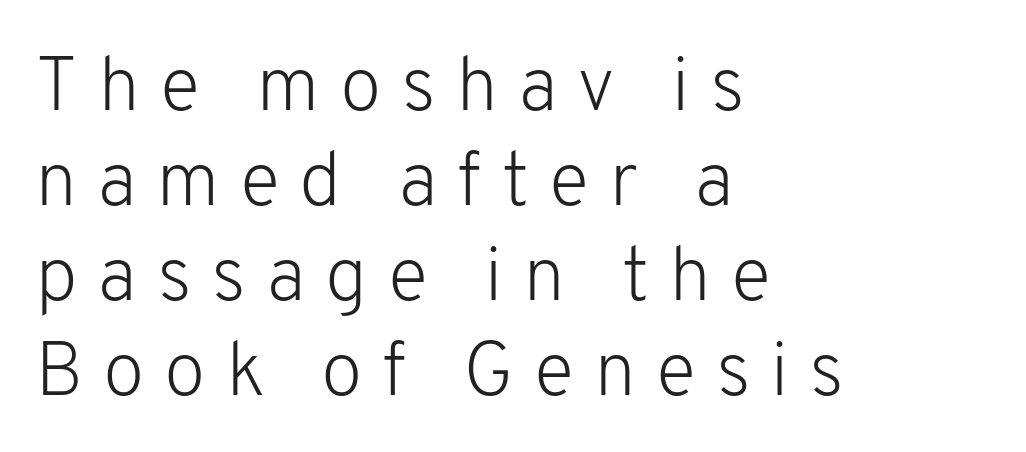
Q: Is the text bold? A: No.
Q: Is the text italic (slanted)? A: No, it is upright.
Q: Is the typeface a serif or a sans-serif typeface? A: Sans-serif.
Q: Is the text underlined? A: No.
Q: How is the paragraph aligned? A: Left-aligned.
Q: Is the spacing between letters normal or unusually wide? A: Unusually wide.
Q: Is the spacing between lines tight, normal or loose? A: Normal.
Q: Width (condensed, normal, or wide)? A: Normal.
Q: Stroke contrast? A: Low.
Q: x-height? A: Medium.
Q: Monospaced? A: No.
